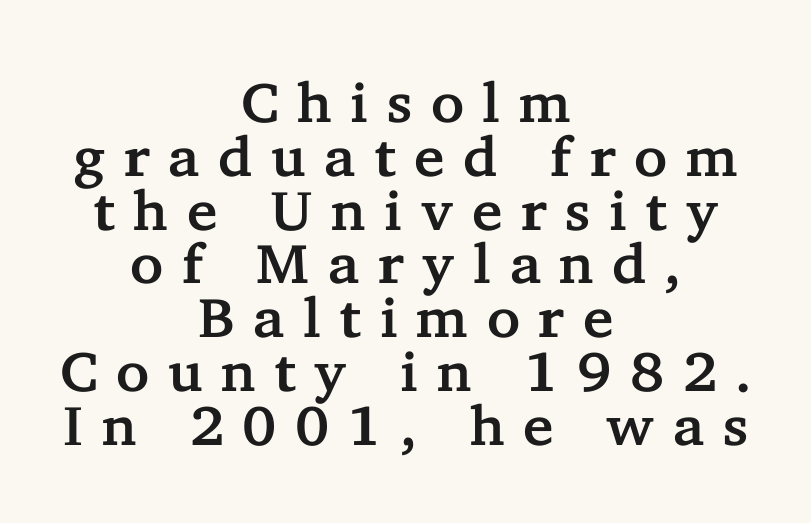
Display-style spreading of the glyphs; the letterfit is very open. The paragraph shown floats in the horizontal middle. Line spacing here is tight. The strip under each line holds only bare page. These lines were composed using upright roman letters.
